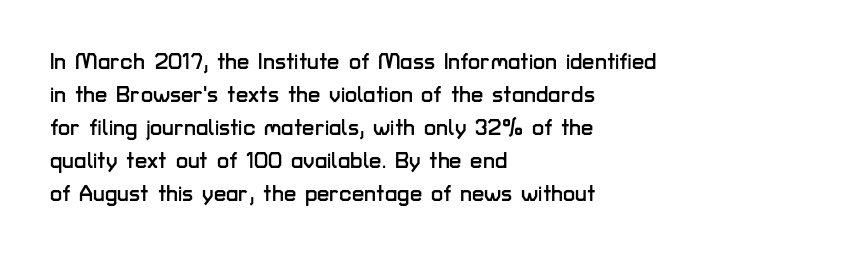
{"italic": "no", "underline": "no", "align": "left", "line_spacing": "normal", "line_spacing_ratio": 1.5, "letter_spacing": "normal", "letter_spacing_em": 0.0, "glyph_px": 22}
